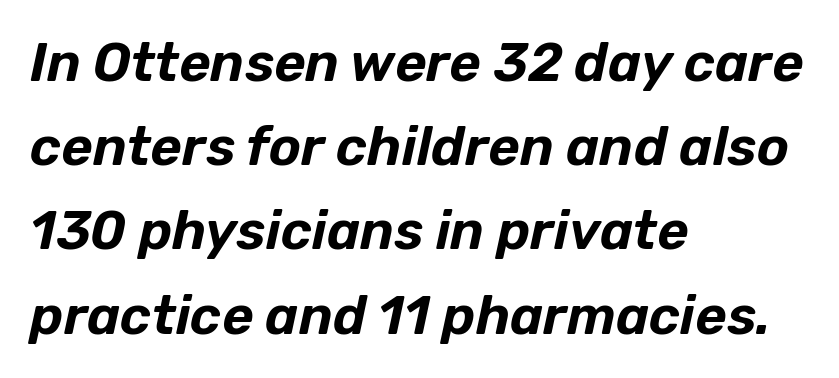
Inter-character spacing is left at the font's built-in metrics. Check under the words: just untouched page. Italic: yes, the glyphs are oblique. Looks like regular typesetting: each glyph gets only the width it needs. Every row of glyphs begins at an identical x-position on the left. Quick note: interline space is typical.
